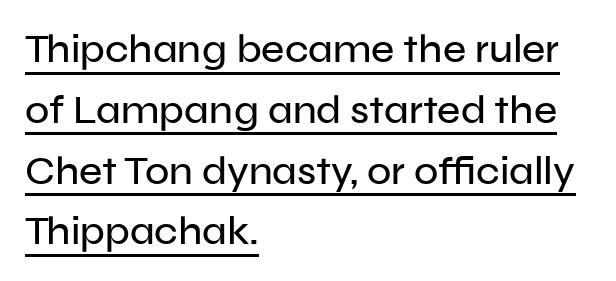
The image shows 40 px sans-serif type, upright; set left-aligned, normal line spacing (1.52x), normal letter spacing, underlined; low stroke contrast and a medium x-height.
